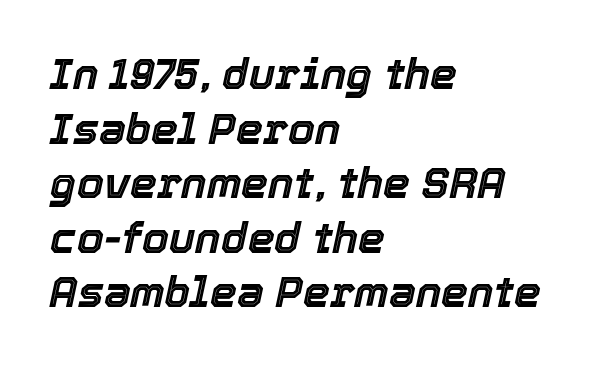
The image shows 43 px text type, italic (leaning right); set left-aligned, normal line spacing (1.27x), normal letter spacing, not underlined; a medium x-height.
